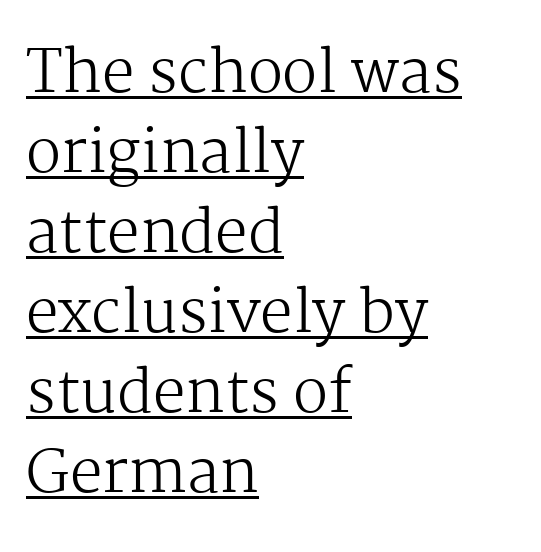
{"serif": "yes", "italic": "no", "bold": "no", "weight": "regular", "width": "normal", "stroke_contrast": "medium", "x_height": "medium", "monospaced": "no", "underline": "yes", "align": "left", "line_spacing": "normal", "line_spacing_ratio": 1.38, "letter_spacing": "normal", "letter_spacing_em": 0.0, "glyph_px": 58}
